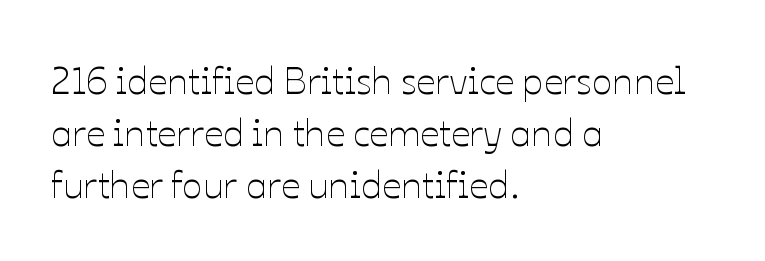
The image shows 38 px thin type, upright; set left-aligned, normal line spacing (1.37x), normal letter spacing, not underlined; low stroke contrast and a medium x-height.
